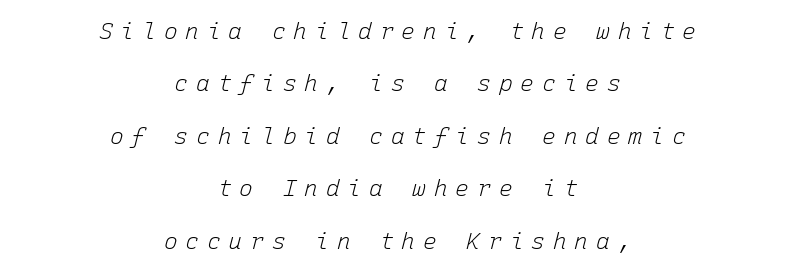
Q: Is the text bold? A: No.
Q: Is the text italic (slanted)? A: Yes, it leans right by about 15 degrees.
Q: Is the text underlined? A: No.
Q: How is the paragraph aligned? A: Centered.
Q: Is the spacing between letters normal or unusually wide? A: Unusually wide.
Q: Is the spacing between lines tight, normal or loose? A: Loose.
